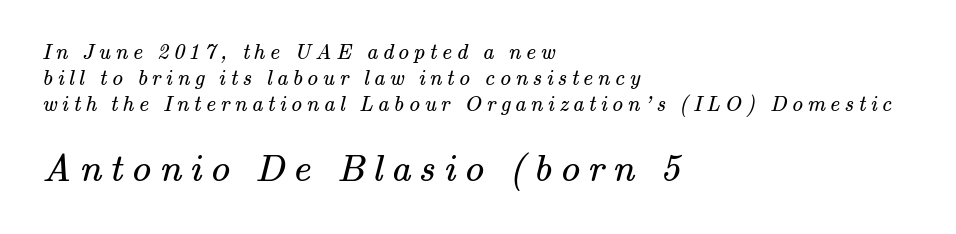
Q: Is the text bold? A: No.
Q: Is the typeface a serif or a sans-serif typeface? A: Serif.
Q: Is the text underlined? A: No.
Q: How is the paragraph aligned? A: Left-aligned.
Q: Is the spacing between letters normal or unusually wide? A: Unusually wide.
Q: Which block of text is set in a larger size, the first (top) or the second (bottom)? A: The second (bottom) one.
Q: Width (condensed, normal, or wide)? A: Normal.
Q: Stroke contrast? A: Medium.
Q: x-height? A: Small.
Q: Monospaced? A: No.
